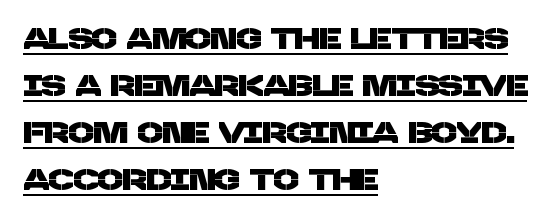
{"serif": "no", "width": "normal", "stroke_contrast": "low", "x_height": "large", "monospaced": "no", "underline": "yes", "align": "left", "line_spacing": "normal", "line_spacing_ratio": 1.57, "letter_spacing": "normal", "letter_spacing_em": 0.0, "glyph_px": 30}
